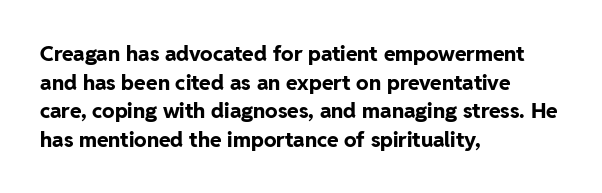
The image shows 21 px bold type, upright; set left-aligned, normal line spacing (1.36x), normal letter spacing, not underlined.
